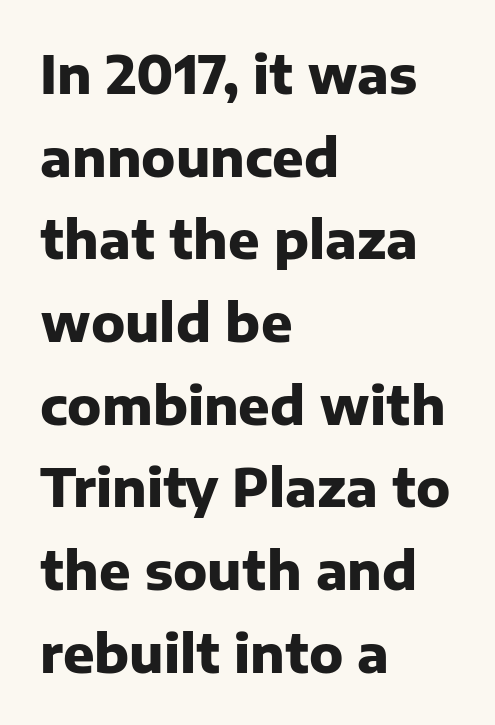
Is there any slant? The stems are plumb. Each line starts at the same left margin while the right side varies. Letterform terminals end flat and unadorned throughout the passage. Honestly, the row spacing looks completely unremarkable. You could not count columns in this text — the font is proportionally spaced. Students, note that the glyphs here touch the page at normal intervals.
